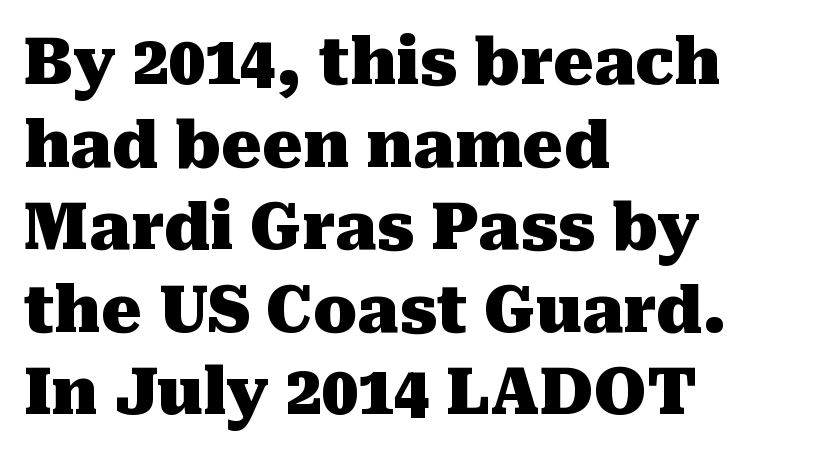
Q: Is the text bold? A: Yes.
Q: Is the text italic (slanted)? A: No, it is upright.
Q: Is the typeface a serif or a sans-serif typeface? A: Serif.
Q: Is the text underlined? A: No.
Q: How is the paragraph aligned? A: Left-aligned.
Q: Is the spacing between letters normal or unusually wide? A: Normal.
Q: Is the spacing between lines tight, normal or loose? A: Normal.
Q: Width (condensed, normal, or wide)? A: Normal.
Q: Stroke contrast? A: Medium.
Q: x-height? A: Medium.
Q: Monospaced? A: No.
